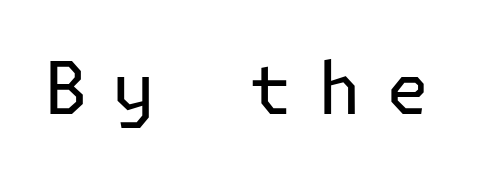
The image shows 72 px regular-weight sans-serif type, upright; set unusually wide letter spacing (+0.35 em), not underlined; low stroke contrast and a medium x-height.
